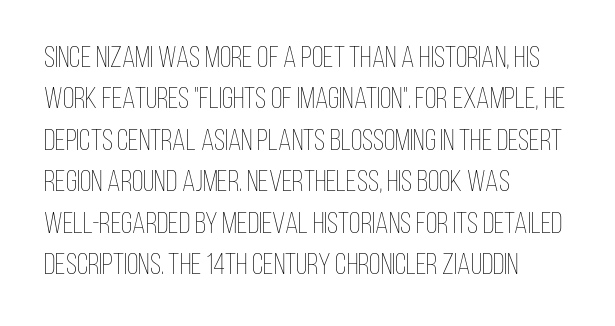
Q: Is the text bold? A: No.
Q: Is the text italic (slanted)? A: No, it is upright.
Q: Is the text underlined? A: No.
Q: How is the paragraph aligned? A: Left-aligned.
Q: Is the spacing between letters normal or unusually wide? A: Normal.
Q: Is the spacing between lines tight, normal or loose? A: Normal.
Q: Width (condensed, normal, or wide)? A: Condensed.
Q: Stroke contrast? A: Low.
Q: x-height? A: Large.
Q: Monospaced? A: No.
